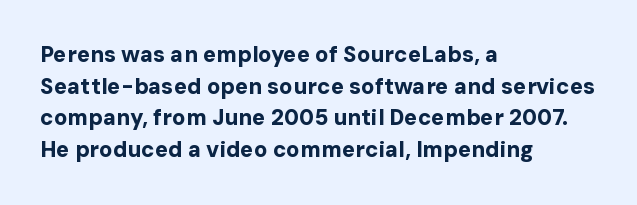
Beneath every word, the page is bare. Successive baselines arrive at the customary interval. It's the straight-up-and-down kind of type. Which margin do the lines hug? The left one — the right edge is uneven. Thick stems and heavy bowls — unmistakably bold.
